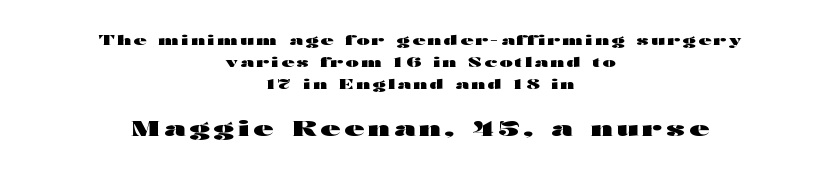
The image shows 22 px bold type, upright; set centered, normal line spacing (1.56x), not underlined; the second (bottom) block is 1.57x larger.
